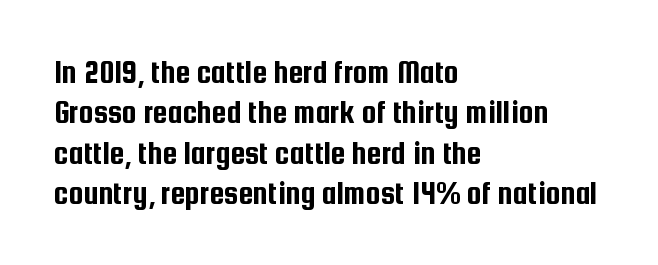
Compared with typical body copy, the letter spacing here is the same. A typesetter would label this face a sans. A roman cut, with each character standing at attention. Each letter keeps its own natural width here, so spacing adapts to shape. Clear beneath every line of the passage.
